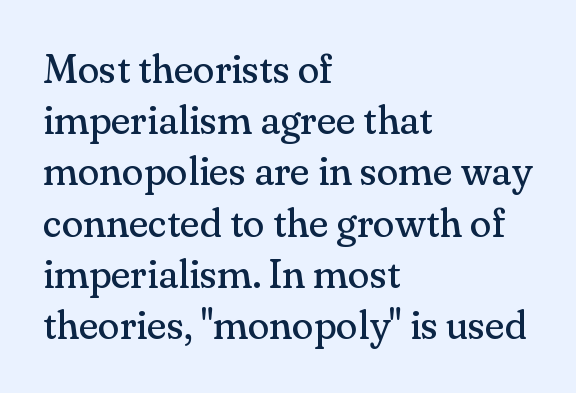
The image shows 40 px regular-weight serif type, upright; set left-aligned, normal line spacing (1.28x), normal letter spacing, not underlined; medium stroke contrast and a small x-height.
